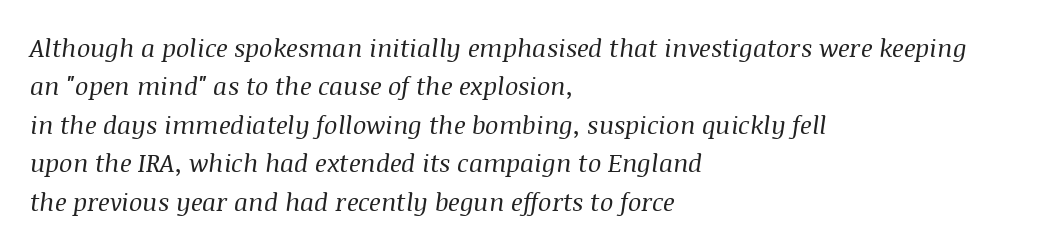
The image shows 25 px text type, italic (leaning right); set left-aligned, normal line spacing (1.54x), normal letter spacing, not underlined.
